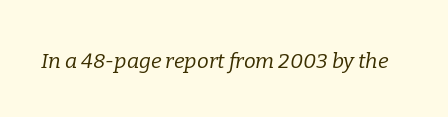
Rendered with sloped, italic letterforms. Letter spacing: default. Caption: face not bold, strokes unweighted. The specimen omits any rule beneath the text block's lines.
